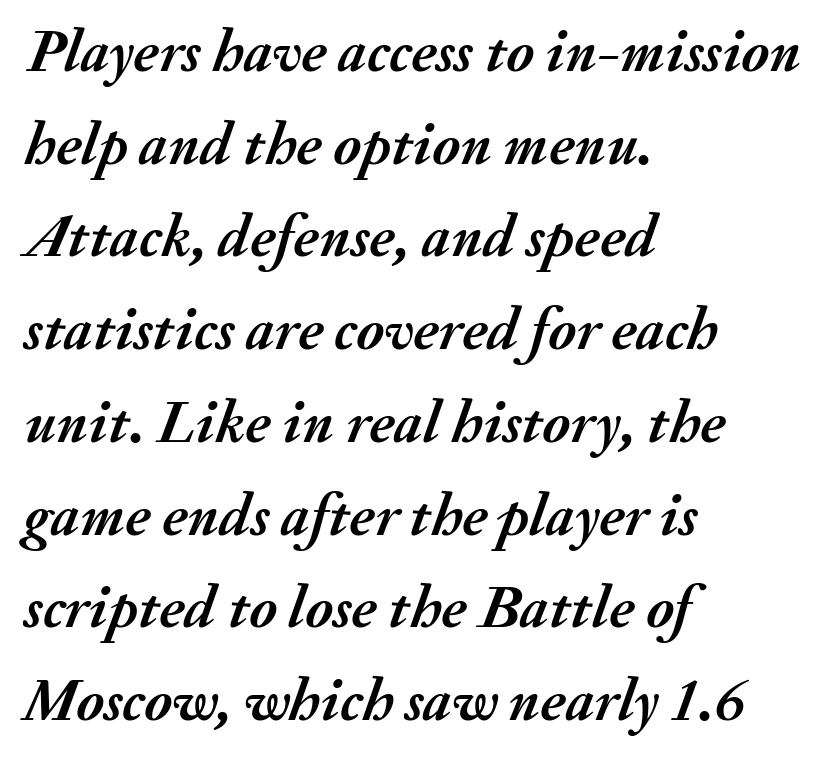
Proportional: the letters do not fall into vertical columns. The setting favours the left margin, as ordinary paragraphs usually do. No extra tracking has been applied to these lines. The specimen omits any rule beneath the text block's lines.
